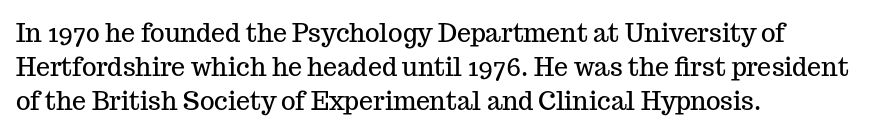
The lettering holds an erect, upright posture throughout. Nobody drew a line under any word here. This rendering uses left alignment, leaving the right contour irregular. Each new line begins a customary step beneath the previous one. Students, note that the glyphs here touch the page at normal intervals.
